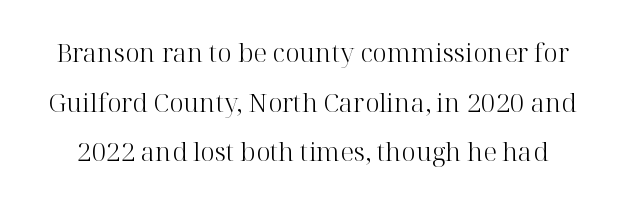
Default kerning and tracking; the words read as compact shapes. The baseline area is clear. Nope, not italic — everything's standing straight. Heft: none added — not bold. The space between consecutive lines is lavish.
